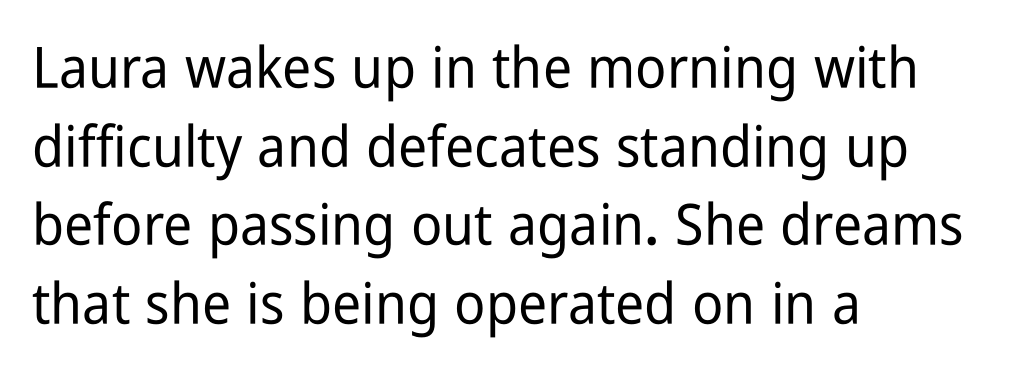
{"serif": "no", "italic": "no", "width": "condensed", "stroke_contrast": "low", "x_height": "medium", "monospaced": "no", "underline": "no", "align": "left", "line_spacing": "normal", "line_spacing_ratio": 1.38, "letter_spacing": "normal", "letter_spacing_em": 0.0, "glyph_px": 57}
